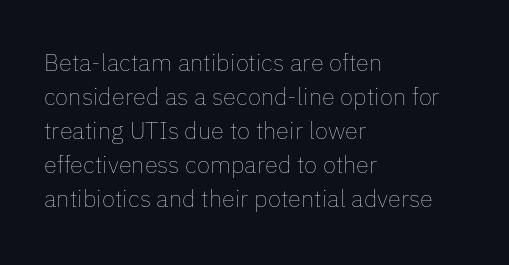
{"italic": "no", "bold": "no", "underline": "no", "align": "left", "line_spacing": "normal", "line_spacing_ratio": 1.42, "letter_spacing": "normal", "letter_spacing_em": 0.0, "glyph_px": 24}
